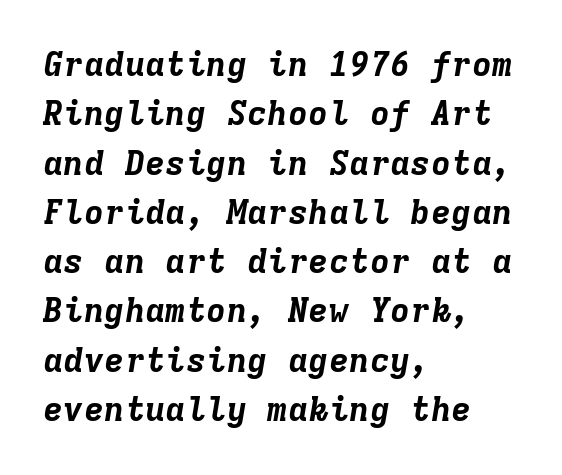
The image shows 34 px bold type, italic (leaning right), monospaced; set left-aligned, normal line spacing (1.45x), normal letter spacing, not underlined; low stroke contrast and a medium x-height.
